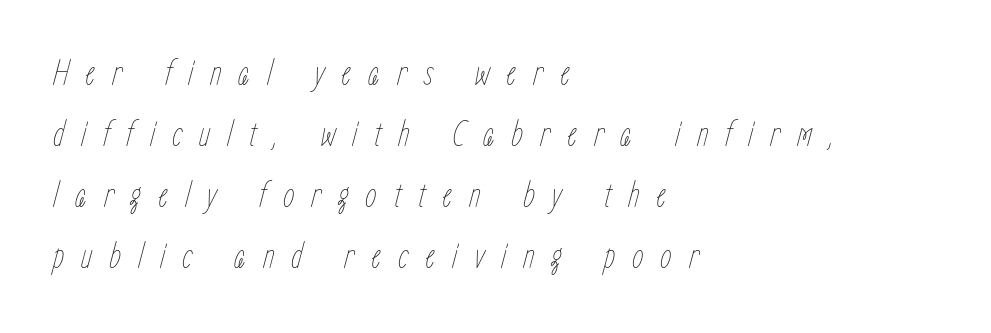
The image shows 37 px thin, condensed type, italic (leaning right); set left-aligned, normal line spacing (1.65x), unusually wide letter spacing (+0.45 em), not underlined; low stroke contrast and a medium x-height.
